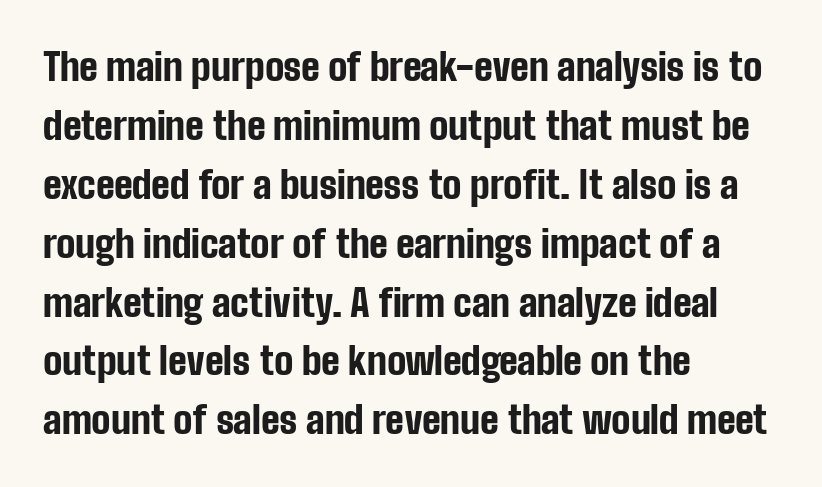
Caption: multi-line text, flush left, ragged right. Compared with typical paragraphs, the rows here are spaced about the same. The letters stand upright; this is a roman face. The typesetting leans heavy: a genuine bold. What stands out about the letter spacing? Nothing — it is the standard amount.
